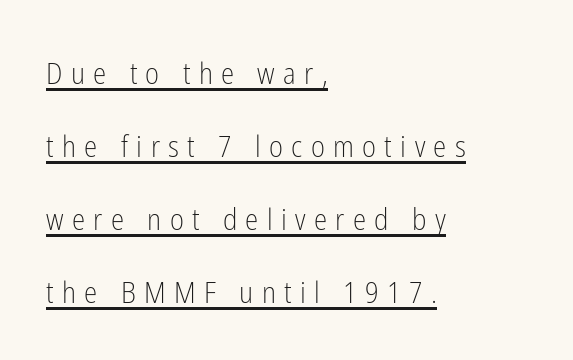
{"serif": "no", "italic": "no", "bold": "no", "weight": "light", "width": "condensed", "stroke_contrast": "low", "x_height": "medium", "monospaced": "no", "underline": "yes", "align": "left", "line_spacing": "loose", "line_spacing_ratio": 2.43, "letter_spacing": "wide", "letter_spacing_em": 0.28, "glyph_px": 30}
